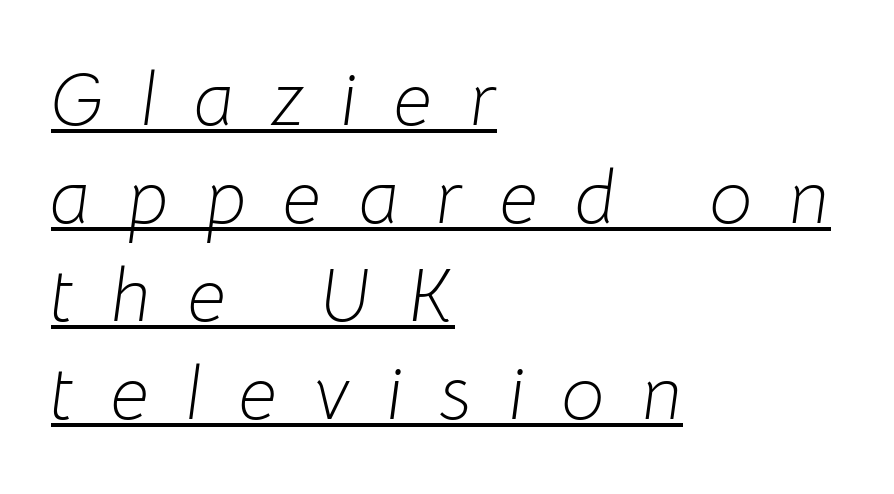
Q: Is the text bold? A: No.
Q: Is the text italic (slanted)? A: Yes, it leans right by about 8 degrees.
Q: Is the text underlined? A: Yes.
Q: How is the paragraph aligned? A: Left-aligned.
Q: Is the spacing between letters normal or unusually wide? A: Unusually wide.
Q: Is the spacing between lines tight, normal or loose? A: Normal.
Q: Width (condensed, normal, or wide)? A: Normal.
Q: Stroke contrast? A: Low.
Q: x-height? A: Medium.
Q: Monospaced? A: No.
